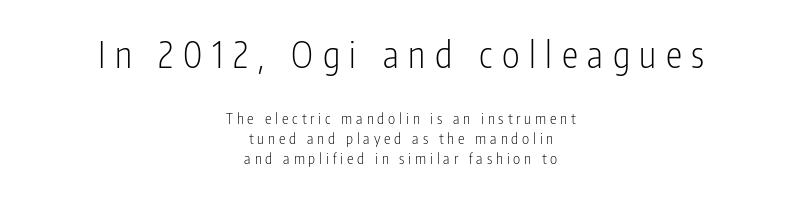
{"serif": "no", "italic": "no", "bold": "no", "weight": "light", "width": "condensed", "stroke_contrast": "low", "x_height": "medium", "monospaced": "no", "underline": "no", "align": "center", "line_spacing": "normal", "line_spacing_ratio": 1.33, "letter_spacing": "wide", "letter_spacing_em": 0.26, "larger_block": "first", "size_ratio": 2.47, "glyph_px": 37}
